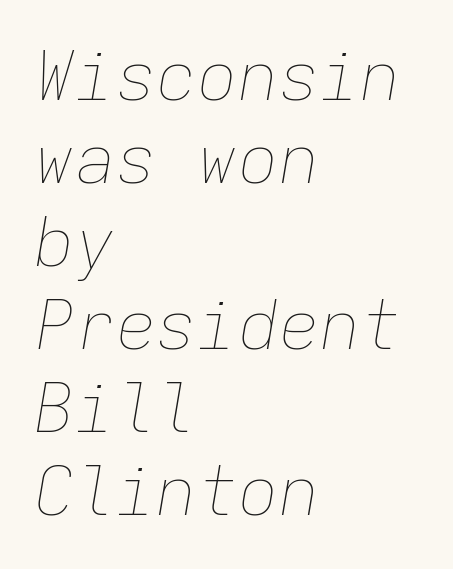
Q: Is the text bold? A: No.
Q: Is the text italic (slanted)? A: Yes, it leans right by about 9 degrees.
Q: Is the text underlined? A: No.
Q: How is the paragraph aligned? A: Left-aligned.
Q: Is the spacing between letters normal or unusually wide? A: Normal.
Q: Width (condensed, normal, or wide)? A: Normal.
Q: Stroke contrast? A: Low.
Q: x-height? A: Medium.
Q: Monospaced? A: Yes.
